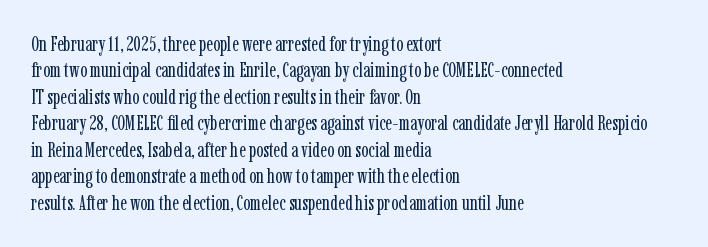
Q: Is the text bold? A: No.
Q: Is the text italic (slanted)? A: No, it is upright.
Q: Is the text underlined? A: No.
Q: How is the paragraph aligned? A: Left-aligned.
Q: Is the spacing between letters normal or unusually wide? A: Normal.
Q: Is the spacing between lines tight, normal or loose? A: Normal.
